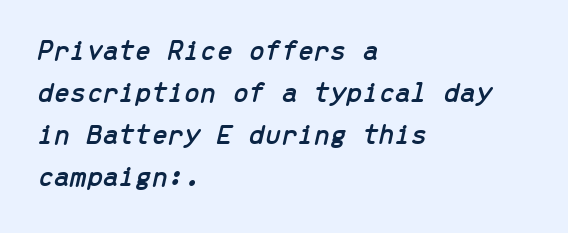
The type is set solid horizontally, with unmodified tracking. This sample keeps an unexceptional amount of space between lines. Where is the straight margin? On the left. The foot of each line stays bare and open.
